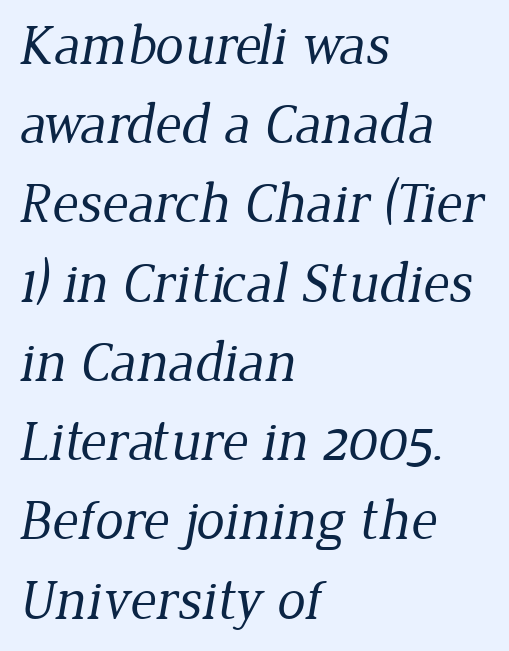
Does the copy run flush right? No — it runs flush left. The font is comparable to plain body text, perhaps lighter. The letterforms sit shoulder to shoulder at normal distance. The words here are not underlined.
